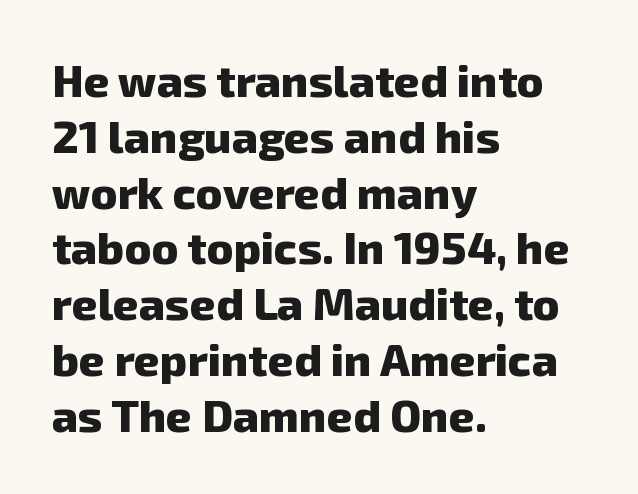
Q: Is the text bold? A: Yes.
Q: Is the typeface a serif or a sans-serif typeface? A: Sans-serif.
Q: Is the text underlined? A: No.
Q: How is the paragraph aligned? A: Left-aligned.
Q: Is the spacing between letters normal or unusually wide? A: Normal.
Q: Width (condensed, normal, or wide)? A: Normal.
Q: Stroke contrast? A: Low.
Q: x-height? A: Medium.
Q: Monospaced? A: No.
